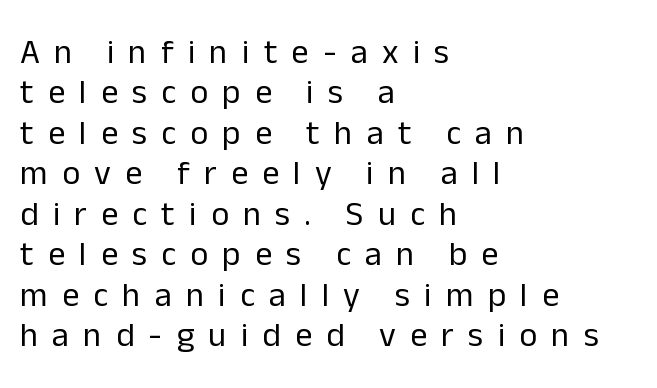
{"serif": "no", "italic": "no", "bold": "no", "weight": "regular", "width": "normal", "stroke_contrast": "low", "x_height": "medium", "monospaced": "no", "underline": "no", "align": "left", "line_spacing_ratio": 1.19, "letter_spacing": "wide", "letter_spacing_em": 0.42, "glyph_px": 34}
